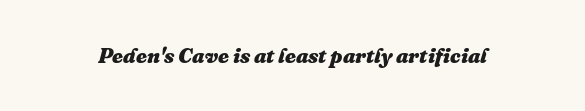
Q: Is the text bold? A: Yes.
Q: Is the text italic (slanted)? A: Yes, it leans right by about 16 degrees.
Q: Is the text underlined? A: No.
Q: Is the spacing between letters normal or unusually wide? A: Normal.
